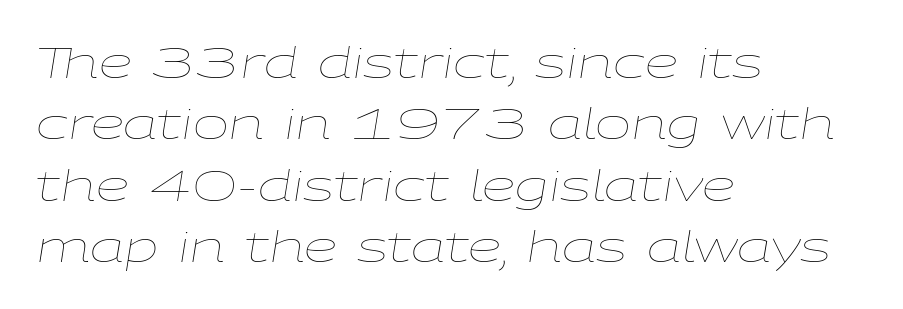
The space beneath each line is pristine and unruled. In terms of letterspacing, this is plain default setting. Each line starts at the same left margin while the right side varies. Here the designer chose a conventional face with non-uniform glyph widths. Horizontal bands of white between lines are of average thickness. Yep, that's italic — everything's leaning.
